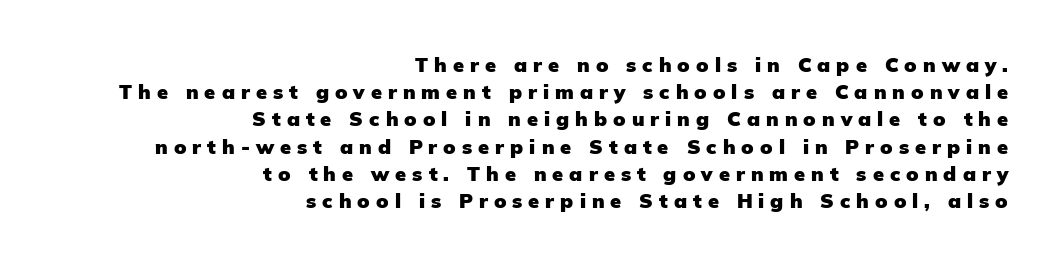
{"italic": "no", "bold": "yes", "underline": "no", "align": "right", "line_spacing": "normal", "line_spacing_ratio": 1.36, "letter_spacing": "wide", "letter_spacing_em": 0.3, "glyph_px": 20}
